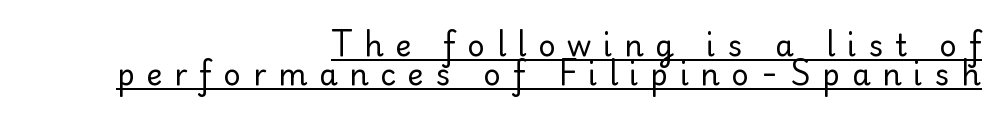
Q: Is the text bold? A: No.
Q: Is the text italic (slanted)? A: No, it is upright.
Q: Is the typeface a serif or a sans-serif typeface? A: Sans-serif.
Q: Is the text underlined? A: Yes.
Q: How is the paragraph aligned? A: Right-aligned.
Q: Is the spacing between letters normal or unusually wide? A: Unusually wide.
Q: Is the spacing between lines tight, normal or loose? A: Tight.
Q: Width (condensed, normal, or wide)? A: Normal.
Q: Stroke contrast? A: Low.
Q: x-height? A: Small.
Q: Monospaced? A: No.
